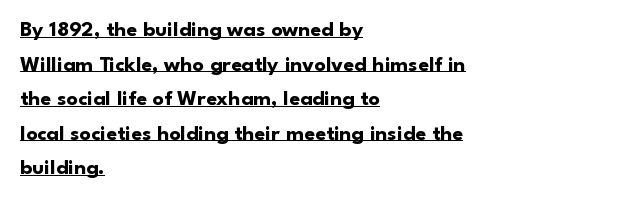
Q: Is the text bold? A: Yes.
Q: Is the text italic (slanted)? A: No, it is upright.
Q: Is the text underlined? A: Yes.
Q: How is the paragraph aligned? A: Left-aligned.
Q: Is the spacing between letters normal or unusually wide? A: Normal.
Q: Is the spacing between lines tight, normal or loose? A: Normal.
